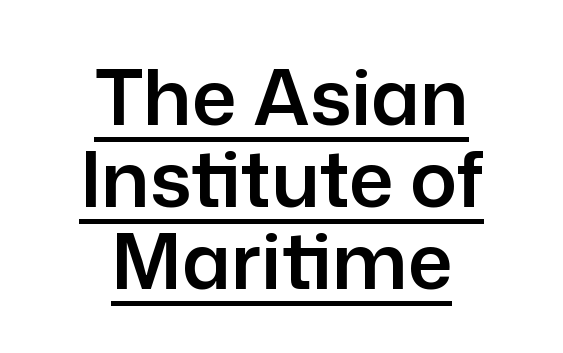
The space between consecutive lines is stingy. The text was rendered using a sans face with plain stroke endings. You can tell it's not italic because the verticals are truly vertical. The lettering is marked with a stroke running underneath it. Standard letterfit; no display-style spreading of the glyphs. The rendering uses natural spacing where letterforms have individual widths.
